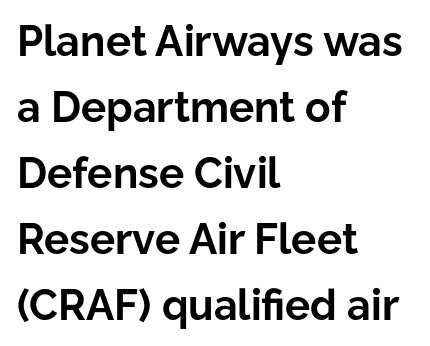
Q: Is the text bold? A: Yes.
Q: Is the text italic (slanted)? A: No, it is upright.
Q: Is the typeface a serif or a sans-serif typeface? A: Sans-serif.
Q: Is the text underlined? A: No.
Q: How is the paragraph aligned? A: Left-aligned.
Q: Is the spacing between letters normal or unusually wide? A: Normal.
Q: Is the spacing between lines tight, normal or loose? A: Normal.
Q: Width (condensed, normal, or wide)? A: Normal.
Q: Stroke contrast? A: Low.
Q: x-height? A: Medium.
Q: Monospaced? A: No.
